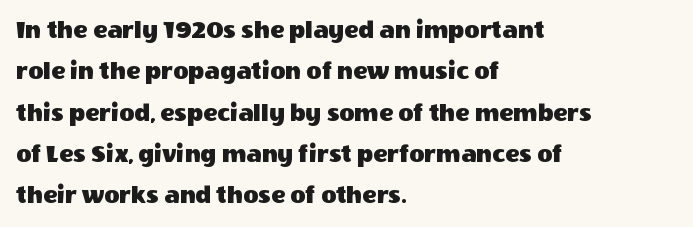
Q: Is the text italic (slanted)? A: No, it is upright.
Q: Is the text underlined? A: No.
Q: How is the paragraph aligned? A: Left-aligned.
Q: Is the spacing between letters normal or unusually wide? A: Normal.
Q: Is the spacing between lines tight, normal or loose? A: Normal.
